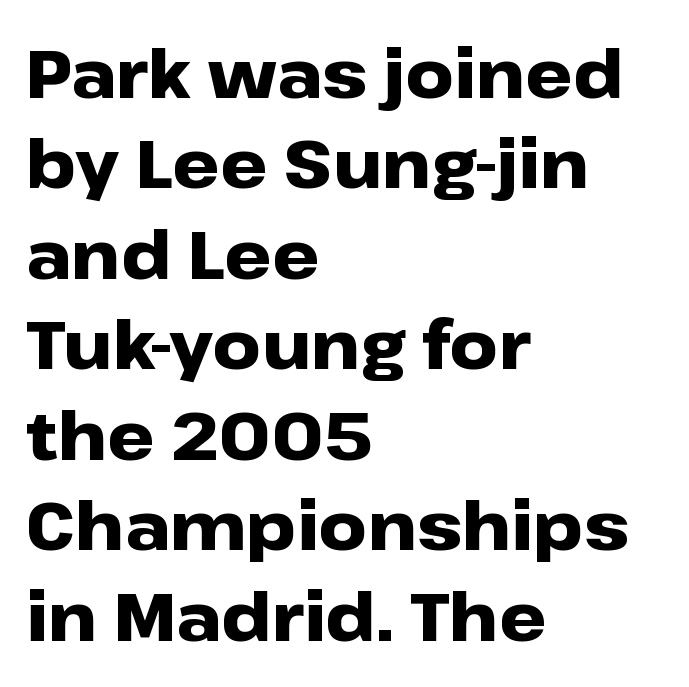
Q: Is the text bold? A: Yes.
Q: Is the text italic (slanted)? A: No, it is upright.
Q: Is the typeface a serif or a sans-serif typeface? A: Sans-serif.
Q: Is the text underlined? A: No.
Q: How is the paragraph aligned? A: Left-aligned.
Q: Is the spacing between letters normal or unusually wide? A: Normal.
Q: Is the spacing between lines tight, normal or loose? A: Normal.
Q: Width (condensed, normal, or wide)? A: Wide.
Q: Stroke contrast? A: Low.
Q: x-height? A: Medium.
Q: Monospaced? A: No.
